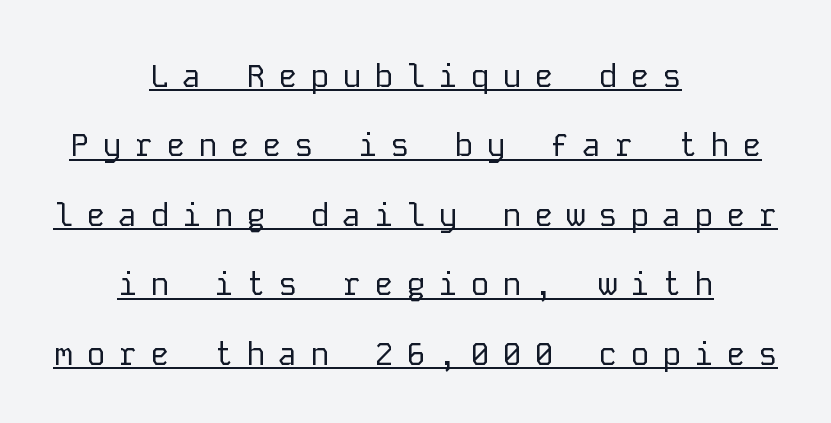
The image shows 32 px regular-weight sans-serif type, upright, monospaced; set centered, loose line spacing (2.17x), unusually wide letter spacing (+0.4 em), underlined; low stroke contrast and a medium x-height.
